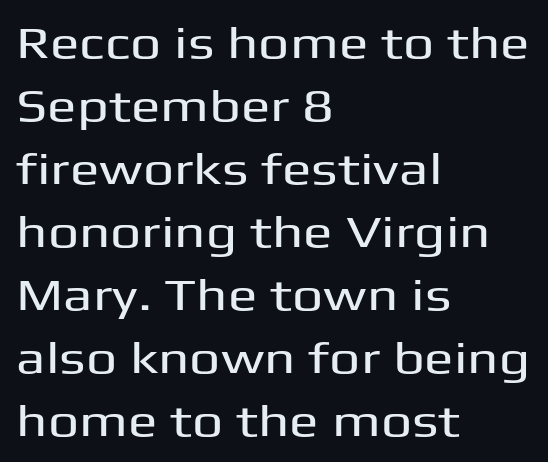
{"serif": "no", "italic": "no", "width": "wide", "stroke_contrast": "medium", "x_height": "medium", "monospaced": "no", "underline": "no", "align": "left", "line_spacing": "normal", "line_spacing_ratio": 1.43, "letter_spacing": "normal", "letter_spacing_em": 0.0, "glyph_px": 44}
